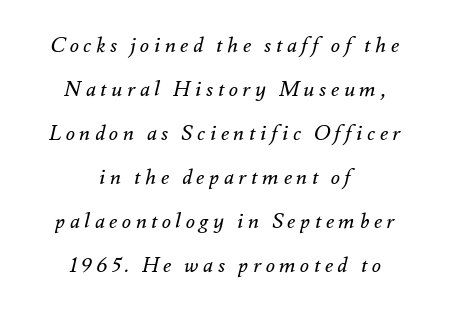
{"italic": "yes", "lean": "right", "slant_degrees": 12, "bold": "no", "underline": "no", "align": "center", "line_spacing": "loose", "line_spacing_ratio": 2.1, "letter_spacing": "wide", "letter_spacing_em": 0.22, "glyph_px": 21}
